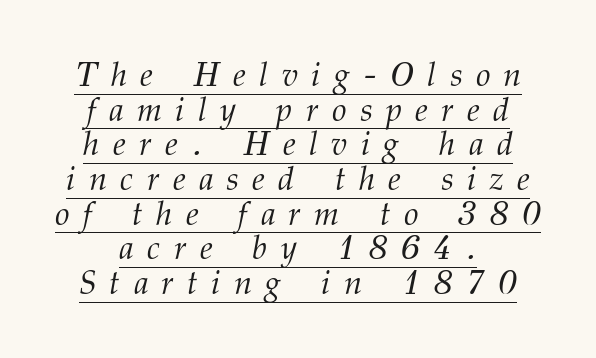
Serifs: yes, visible at the terminals of the letterforms. Bold? No — there's no thickening of the strokes. Here the designer chose a conventional face with non-uniform glyph widths. This block would grow much taller if given ordinary leading; it's compressed now.
